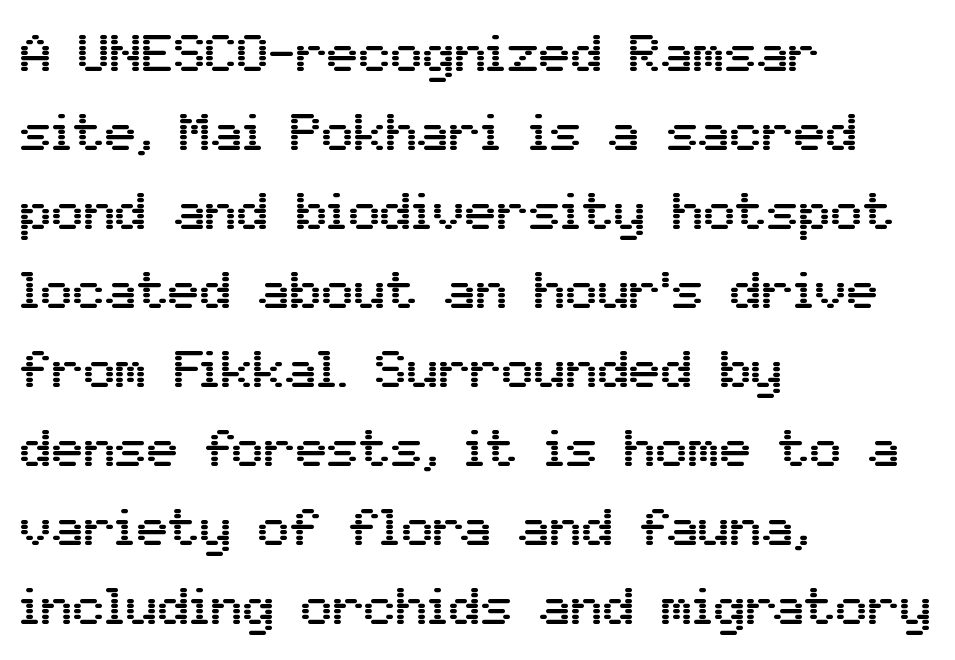
Q: Is the text italic (slanted)? A: No, it is upright.
Q: Is the typeface a serif or a sans-serif typeface? A: Sans-serif.
Q: Is the text underlined? A: No.
Q: How is the paragraph aligned? A: Left-aligned.
Q: Is the spacing between letters normal or unusually wide? A: Normal.
Q: Is the spacing between lines tight, normal or loose? A: Normal.
Q: Width (condensed, normal, or wide)? A: Normal.
Q: Stroke contrast? A: Medium.
Q: x-height? A: Medium.
Q: Monospaced? A: No.
